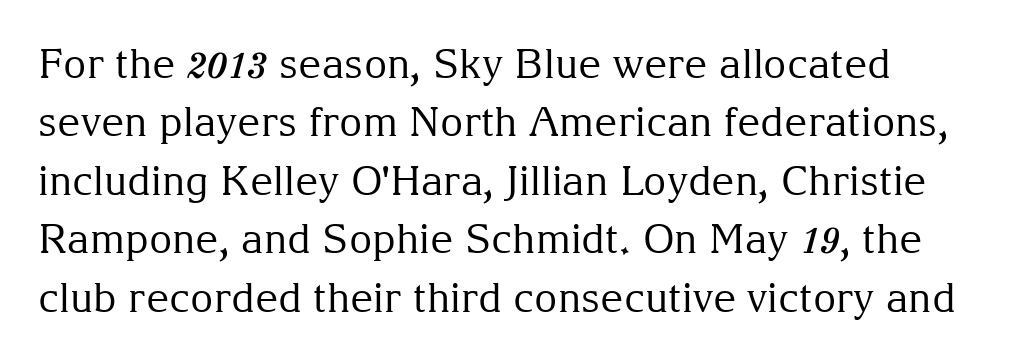
Q: Is the text bold? A: No.
Q: Is the text italic (slanted)? A: No, it is upright.
Q: Is the typeface a serif or a sans-serif typeface? A: Serif.
Q: Is the text underlined? A: No.
Q: Is the spacing between letters normal or unusually wide? A: Normal.
Q: Is the spacing between lines tight, normal or loose? A: Normal.
Q: Width (condensed, normal, or wide)? A: Normal.
Q: Stroke contrast? A: Medium.
Q: x-height? A: Medium.
Q: Monospaced? A: No.
